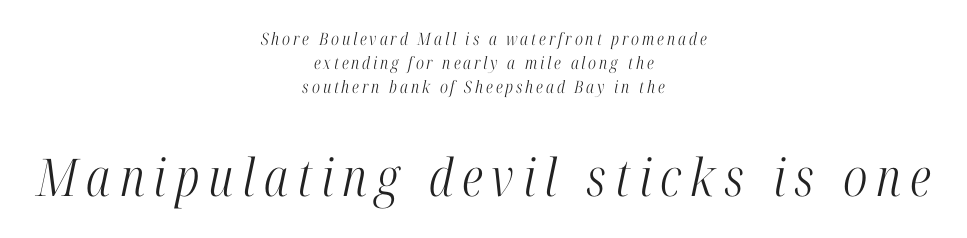
The image shows 52 px light, condensed serif type, italic (leaning right); set centered, normal line spacing (1.41x), not underlined; the second (bottom) block is 3.06x larger; high stroke contrast and a medium x-height.
